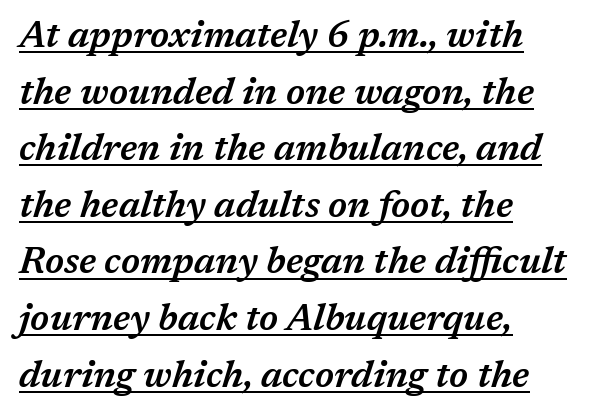
Q: Is the text bold? A: Semi-bold.
Q: Is the text italic (slanted)? A: Yes, it leans right by about 17 degrees.
Q: Is the text underlined? A: Yes.
Q: How is the paragraph aligned? A: Left-aligned.
Q: Is the spacing between letters normal or unusually wide? A: Normal.
Q: Is the spacing between lines tight, normal or loose? A: Normal.
Q: Width (condensed, normal, or wide)? A: Normal.
Q: Stroke contrast? A: Medium.
Q: x-height? A: Medium.
Q: Monospaced? A: No.
